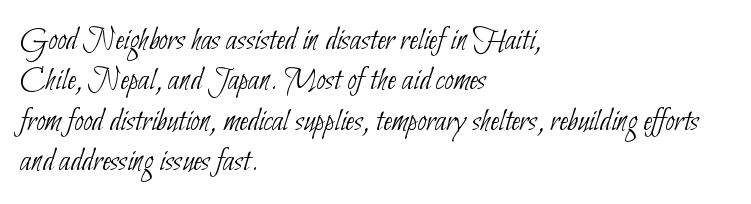
Q: Is the text bold? A: No.
Q: Is the typeface a serif or a sans-serif typeface? A: Sans-serif.
Q: Is the text underlined? A: No.
Q: How is the paragraph aligned? A: Left-aligned.
Q: Is the spacing between letters normal or unusually wide? A: Normal.
Q: Width (condensed, normal, or wide)? A: Condensed.
Q: Stroke contrast? A: Low.
Q: x-height? A: Small.
Q: Monospaced? A: No.
